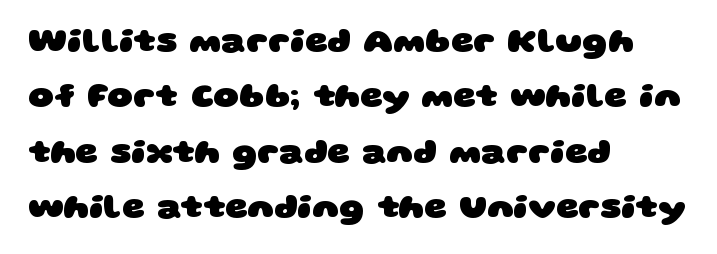
No feet cap the strokes, marking this as sans-serif type. Proportional: the letters do not fall into vertical columns. Vertical spacing — default. The paragraph shown leans on its left margin. Tracking here is standard; glyphs follow each other at the usual distance. I'd describe the lettering as bold — thick and assertive.
